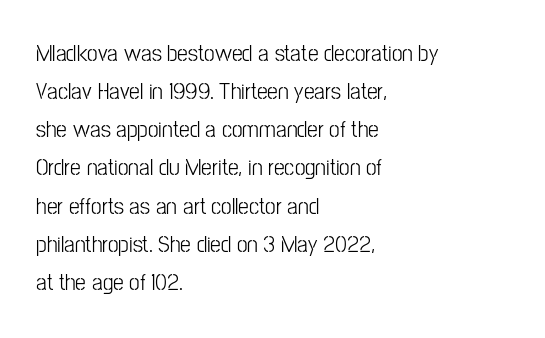
The image shows 24 px text type, upright; set left-aligned, normal line spacing (1.59x), normal letter spacing, not underlined.
